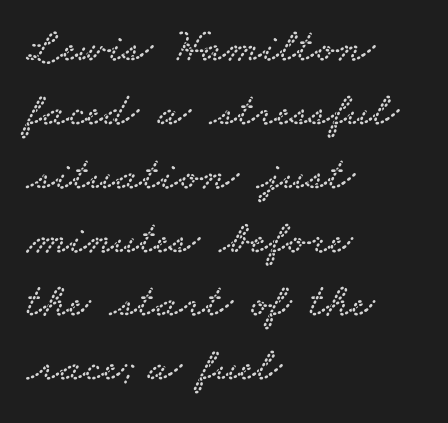
Q: Is the typeface a serif or a sans-serif typeface? A: Serif.
Q: Is the text underlined? A: No.
Q: How is the paragraph aligned? A: Left-aligned.
Q: Is the spacing between letters normal or unusually wide? A: Normal.
Q: Is the spacing between lines tight, normal or loose? A: Normal.
Q: Width (condensed, normal, or wide)? A: Wide.
Q: Stroke contrast? A: Low.
Q: x-height? A: Small.
Q: Monospaced? A: No.
